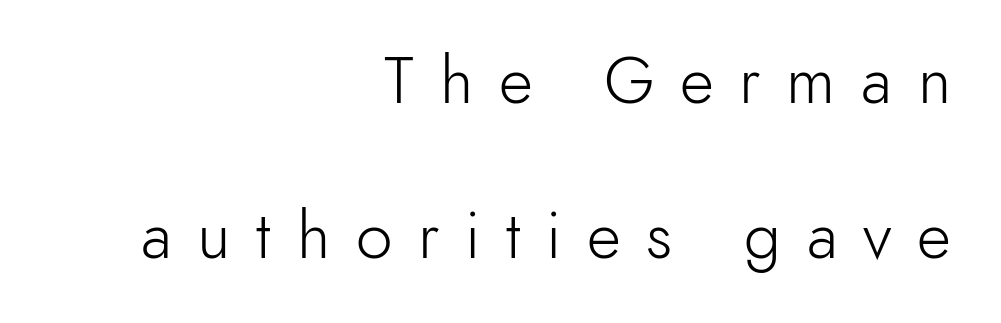
Q: Is the text bold? A: No.
Q: Is the text italic (slanted)? A: No, it is upright.
Q: Is the typeface a serif or a sans-serif typeface? A: Sans-serif.
Q: Is the text underlined? A: No.
Q: How is the paragraph aligned? A: Right-aligned.
Q: Is the spacing between letters normal or unusually wide? A: Unusually wide.
Q: Is the spacing between lines tight, normal or loose? A: Loose.
Q: Width (condensed, normal, or wide)? A: Normal.
Q: x-height? A: Small.
Q: Monospaced? A: No.
